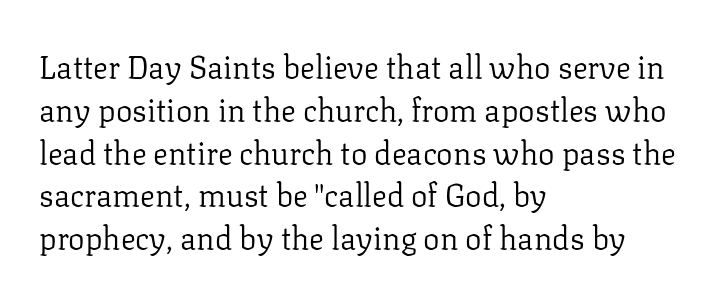
{"serif": "yes", "italic": "no", "bold": "no", "weight": "regular", "width": "normal", "stroke_contrast": "low", "x_height": "medium", "monospaced": "no", "underline": "no", "align": "left", "line_spacing": "normal", "line_spacing_ratio": 1.38, "letter_spacing": "normal", "letter_spacing_em": 0.0, "glyph_px": 31}
